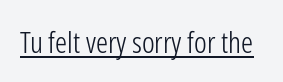
The image shows 30 px light, condensed sans-serif type, upright; set normal letter spacing, underlined; low stroke contrast and a medium x-height.
